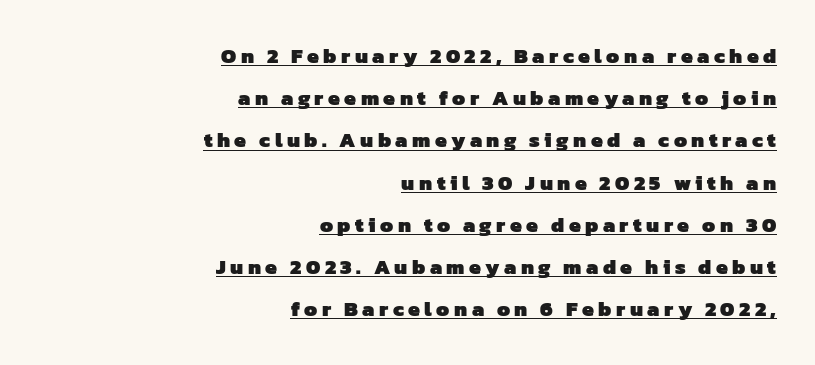
The tracking reads as deliberately expanded to a designer's eye. A flush-right, rag-left setting is used for this passage. The lines are spread far apart with generous leading. Each glyph is drawn with heavy, bold strokes. This sample carries an underscore along the baseline area.
